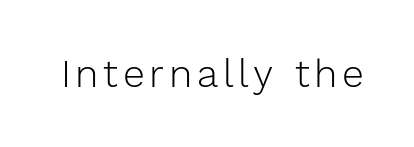
{"serif": "no", "italic": "no", "bold": "no", "weight": "light", "width": "normal", "stroke_contrast": "low", "x_height": "medium", "monospaced": "no", "underline": "no", "glyph_px": 39}
